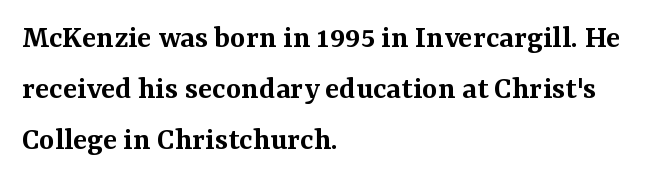
{"serif": "yes", "italic": "no", "bold": "semi", "weight": "semibold", "width": "normal", "stroke_contrast": "medium", "x_height": "medium", "monospaced": "no", "underline": "no", "align": "left", "line_spacing": "normal", "line_spacing_ratio": 1.55, "letter_spacing": "normal", "letter_spacing_em": 0.0, "glyph_px": 33}
